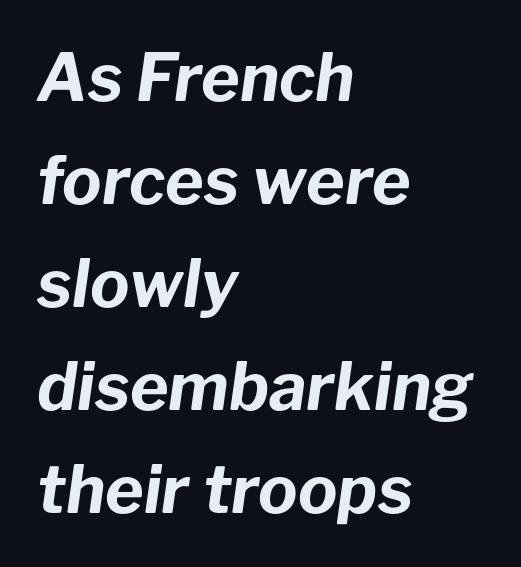
Compared with typical paragraphs, the rows here are spaced about the same. Clear beneath every line of the passage. In terms of letterspacing, this is plain default setting. Teacher's note: observe the even left margin — that is flush-left alignment.
